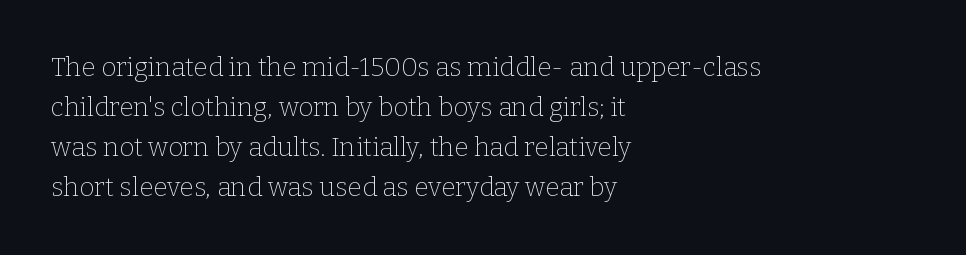
Descender tails drop into unmarked territory. Stroke mass is kept to a normal reading level or below. Default kerning and tracking; the words read as compact shapes. Teacher's note: observe the even left margin — that is flush-left alignment.
